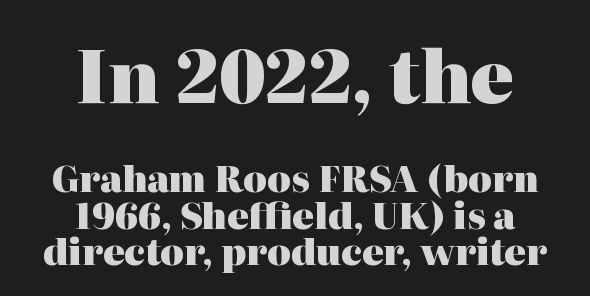
The image shows 72 px heavy serif type, upright; set centered, tight line spacing (1.02x), normal letter spacing, not underlined; the first (top) block is 2.0x larger; high stroke contrast and a medium x-height.
